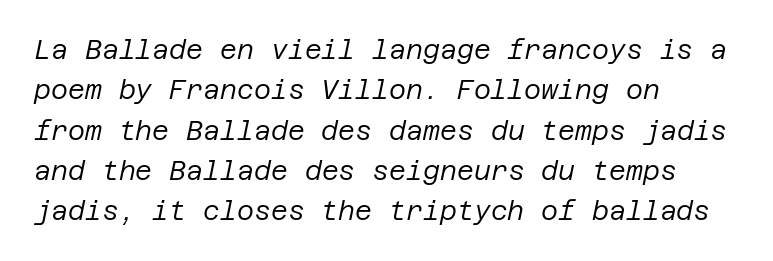
Notice how descenders clear the ascenders below comfortably — that's standard leading. Any mark beneath the type? The region is blank. Stroke mass is kept to a normal reading level or below. The axis of the letterforms is tilted away from vertical. Characters follow at the spacing the type designer built in.
